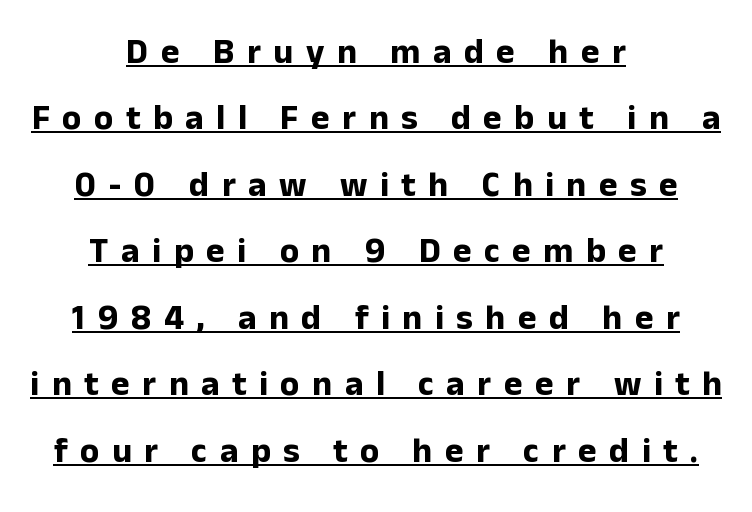
{"serif": "no", "italic": "no", "bold": "yes", "weight": "bold", "width": "normal", "stroke_contrast": "low", "x_height": "medium", "monospaced": "no", "underline": "yes", "align": "center", "line_spacing": "loose", "line_spacing_ratio": 1.9, "letter_spacing": "wide", "letter_spacing_em": 0.36, "glyph_px": 35}
